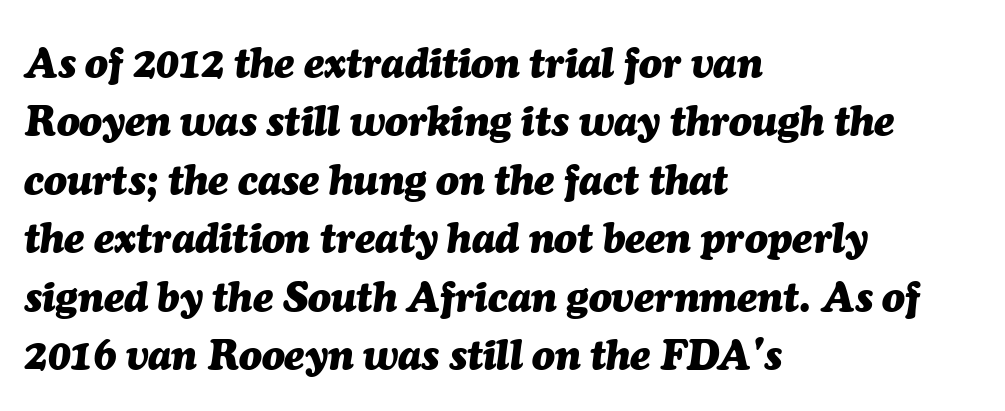
{"italic": "yes", "lean": "right", "slant_degrees": 7, "bold": "yes", "weight": "heavy", "width": "normal", "stroke_contrast": "medium", "x_height": "medium", "monospaced": "no", "underline": "no", "align": "left", "line_spacing": "normal", "line_spacing_ratio": 1.39, "letter_spacing": "normal", "letter_spacing_em": 0.0, "glyph_px": 42}
